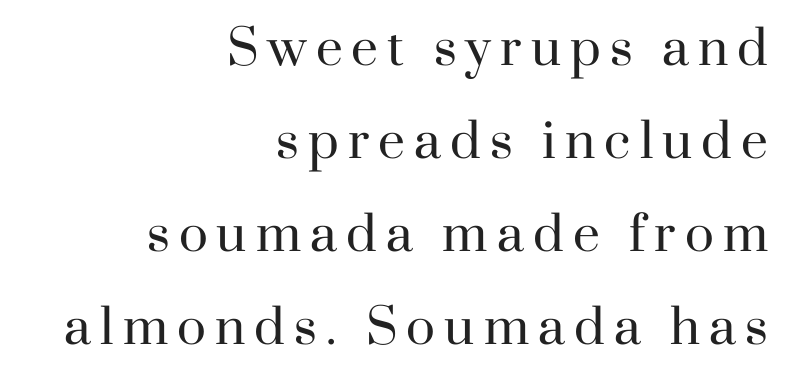
The block of text is sparse from top to bottom, with ample space between rows. The axis of the letterforms is exactly vertical. Observe the serifs anchoring each vertical stroke in this sample. The rendering uses natural spacing where letterforms have individual widths. A bare baseline throughout the passage.
